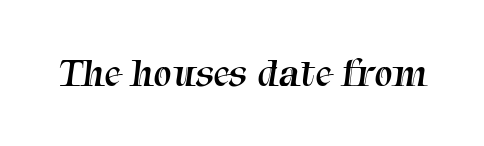
{"serif": "yes", "bold": "no", "weight": "regular", "width": "normal", "stroke_contrast": "medium", "x_height": "medium", "monospaced": "no", "underline": "no", "letter_spacing": "normal", "letter_spacing_em": 0.0, "glyph_px": 41}
